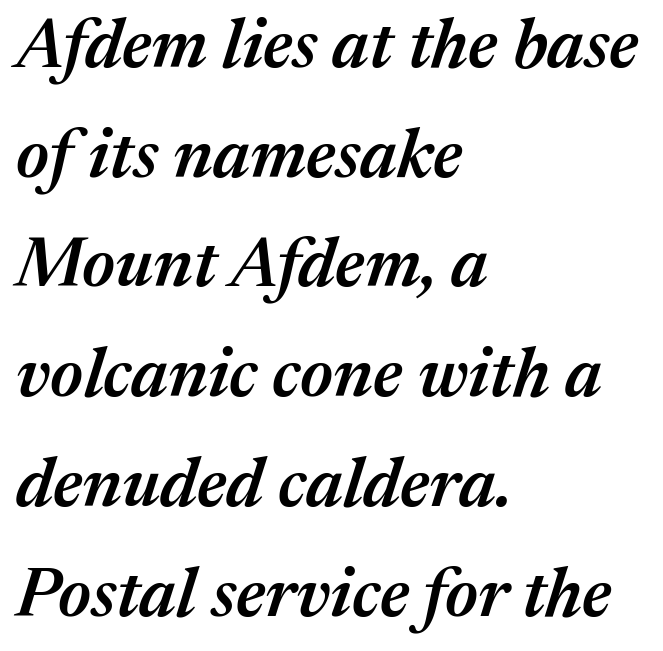
Q: Is the text bold? A: Semi-bold.
Q: Is the text italic (slanted)? A: Yes, it leans right by about 17 degrees.
Q: Is the text underlined? A: No.
Q: How is the paragraph aligned? A: Left-aligned.
Q: Is the spacing between letters normal or unusually wide? A: Normal.
Q: Is the spacing between lines tight, normal or loose? A: Normal.
Q: Width (condensed, normal, or wide)? A: Normal.
Q: Stroke contrast? A: Medium.
Q: x-height? A: Medium.
Q: Monospaced? A: No.
